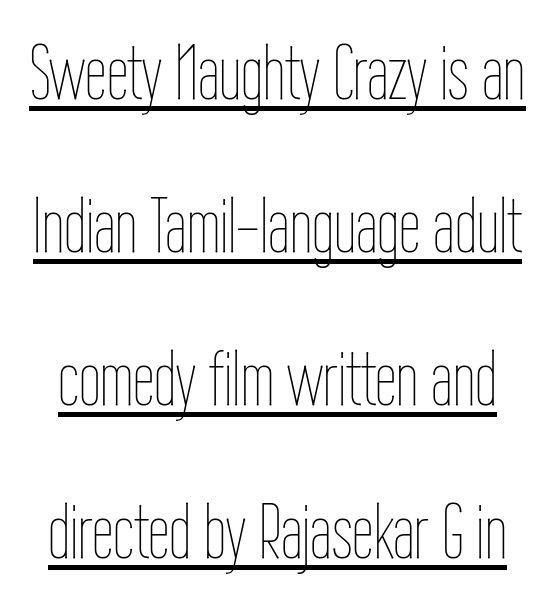
{"italic": "no", "bold": "no", "weight": "thin", "width": "condensed", "stroke_contrast": "low", "x_height": "medium", "monospaced": "no", "underline": "yes", "line_spacing": "loose", "line_spacing_ratio": 1.96, "letter_spacing": "normal", "letter_spacing_em": 0.0, "glyph_px": 78}
